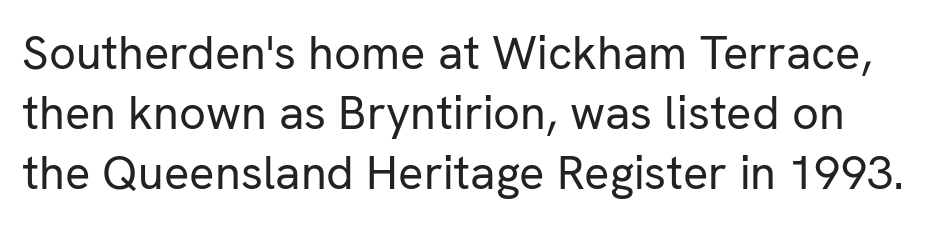
The image shows 47 px regular-weight sans-serif type, upright; set normal line spacing (1.28x), normal letter spacing, not underlined; low stroke contrast and a medium x-height.
